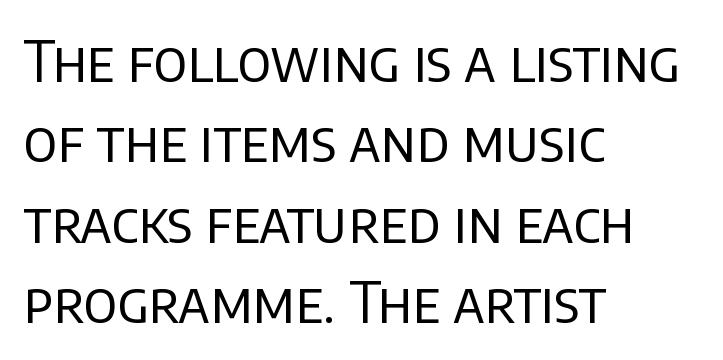
The image shows 57 px regular-weight sans-serif type, upright; set left-aligned, normal line spacing (1.41x), normal letter spacing, not underlined; low stroke contrast and a large x-height.
